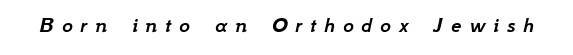
The tracking reads as deliberately expanded to a designer's eye. The passage shown leans; its letterforms are oblique. Any mark beneath the type? The region is blank.
